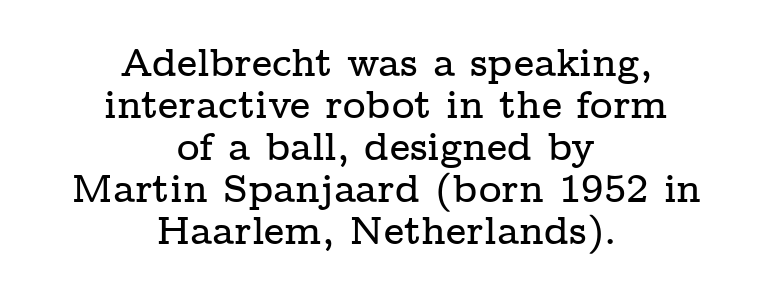
Q: Is the text italic (slanted)? A: No, it is upright.
Q: Is the typeface a serif or a sans-serif typeface? A: Serif.
Q: Is the text underlined? A: No.
Q: How is the paragraph aligned? A: Centered.
Q: Is the spacing between letters normal or unusually wide? A: Normal.
Q: Is the spacing between lines tight, normal or loose? A: Tight.
Q: Width (condensed, normal, or wide)? A: Wide.
Q: Stroke contrast? A: Low.
Q: x-height? A: Medium.
Q: Monospaced? A: No.
